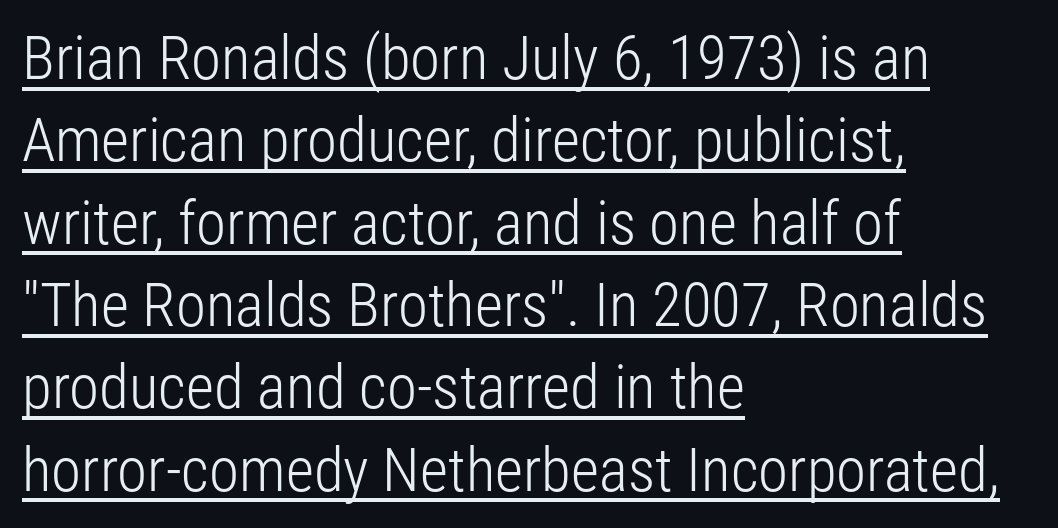
{"serif": "no", "italic": "no", "bold": "no", "weight": "light", "width": "condensed", "stroke_contrast": "low", "x_height": "medium", "monospaced": "no", "underline": "yes", "align": "left", "line_spacing": "normal", "line_spacing_ratio": 1.35, "letter_spacing": "normal", "letter_spacing_em": 0.0, "glyph_px": 61}
